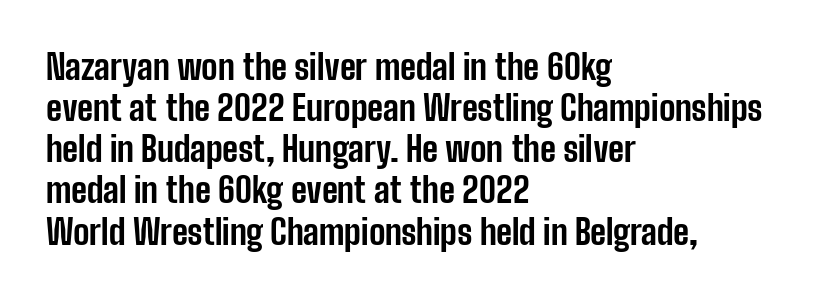
Nope, no serifs anywhere on these letters. Is this a fixed-width face? No — the glyphs have proportional, varying widths. The rendering uses a bold face; every stroke is thick and dark. Upright lettering throughout. Notice how the passage keeps a crisp vertical edge on the left only. This sample uses plain, unmodified letter spacing.
